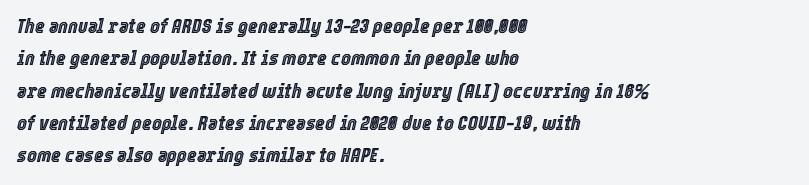
Q: Is the text italic (slanted)? A: Yes, it leans right by about 12 degrees.
Q: Is the text underlined? A: No.
Q: How is the paragraph aligned? A: Left-aligned.
Q: Is the spacing between letters normal or unusually wide? A: Normal.
Q: Is the spacing between lines tight, normal or loose? A: Normal.
